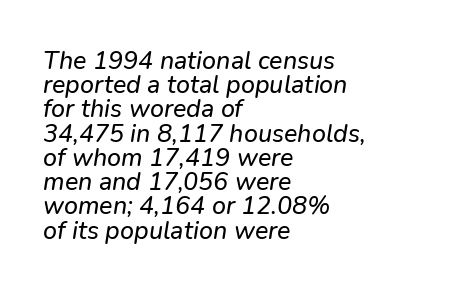
Q: Is the text underlined? A: No.
Q: How is the paragraph aligned? A: Left-aligned.
Q: Is the spacing between letters normal or unusually wide? A: Normal.
Q: Is the spacing between lines tight, normal or loose? A: Tight.
